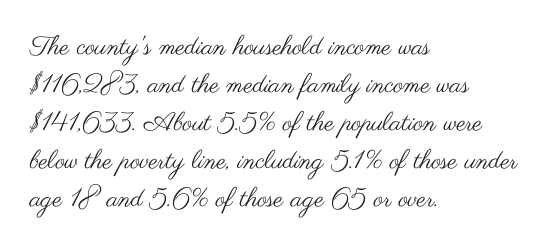
The image shows 26 px text type; set left-aligned, normal line spacing (1.46x), normal letter spacing, not underlined.
